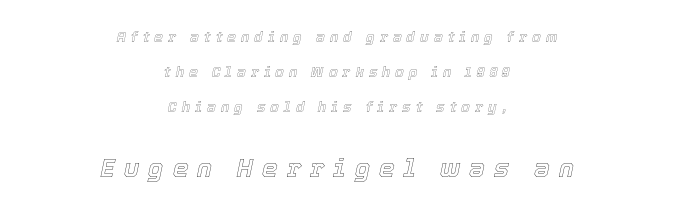
This is oblique type, the kind used for emphasis or titles. The designer dialed line spacing up above the default. The compositor balanced each line on the midline. Compare the two chunks: the lower has the greater cap height. The type is letterspaced generously, with wide tracking.
